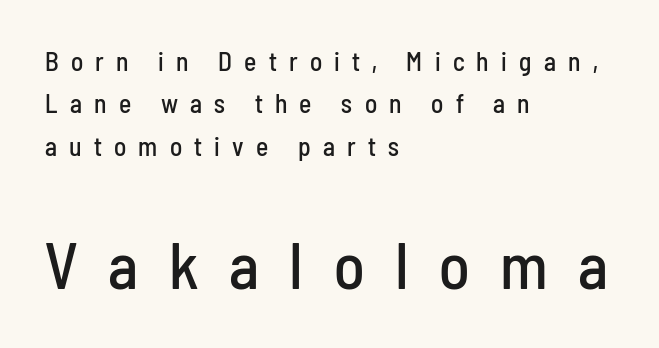
Q: Is the text italic (slanted)? A: No, it is upright.
Q: Is the typeface a serif or a sans-serif typeface? A: Sans-serif.
Q: Is the text underlined? A: No.
Q: How is the paragraph aligned? A: Left-aligned.
Q: Is the spacing between letters normal or unusually wide? A: Unusually wide.
Q: Is the spacing between lines tight, normal or loose? A: Normal.
Q: Which block of text is set in a larger size, the first (top) or the second (bottom)? A: The second (bottom) one.
Q: Width (condensed, normal, or wide)? A: Condensed.
Q: Stroke contrast? A: Low.
Q: x-height? A: Medium.
Q: Monospaced? A: No.
